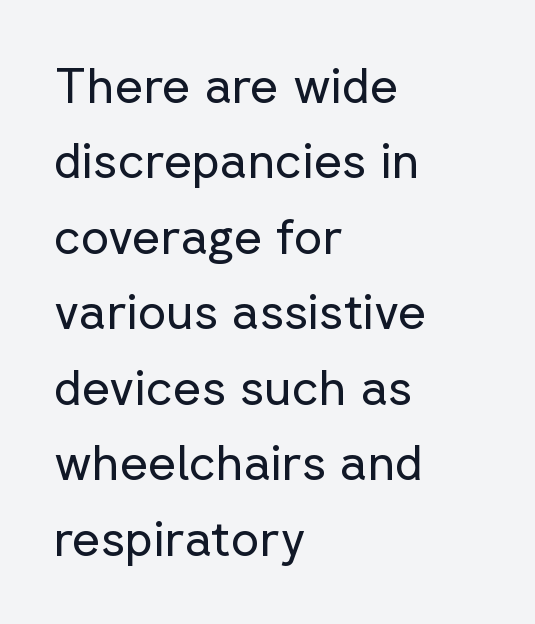
{"serif": "no", "italic": "no", "bold": "no", "weight": "regular", "width": "normal", "stroke_contrast": "low", "x_height": "medium", "monospaced": "no", "underline": "no", "align": "left", "line_spacing": "normal", "line_spacing_ratio": 1.54, "letter_spacing": "normal", "letter_spacing_em": 0.0, "glyph_px": 49}
